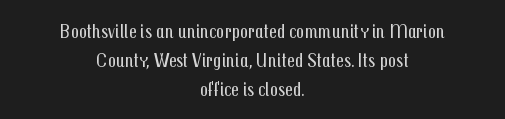
The image shows 20 px text type, upright; set centered, normal line spacing (1.44x), normal letter spacing, not underlined.
